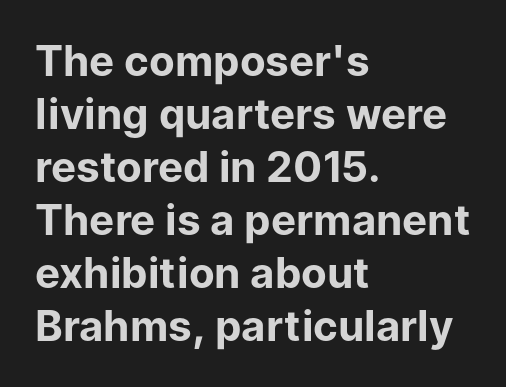
Q: Is the text bold? A: Yes.
Q: Is the text italic (slanted)? A: No, it is upright.
Q: Is the typeface a serif or a sans-serif typeface? A: Sans-serif.
Q: Is the text underlined? A: No.
Q: How is the paragraph aligned? A: Left-aligned.
Q: Is the spacing between letters normal or unusually wide? A: Normal.
Q: Is the spacing between lines tight, normal or loose? A: Normal.
Q: Width (condensed, normal, or wide)? A: Normal.
Q: Stroke contrast? A: Low.
Q: x-height? A: Medium.
Q: Monospaced? A: No.
